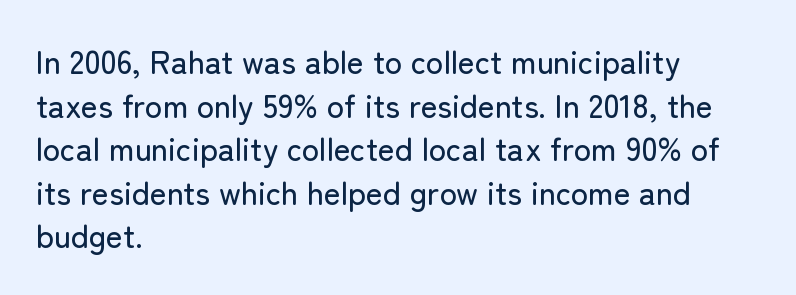
Spacing verdict: proportional, widths tailored to each character. Horizontally, the lines are justified to the leading edge only. The words here are not underlined. Spacing between characters is what you'd get straight out of the box. The lettering holds an erect, upright posture throughout. The face used here is a sans, in the tradition of grotesques and geometrics.
